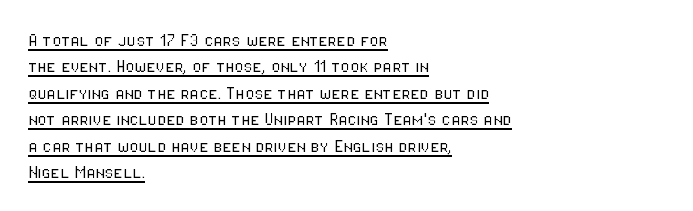
Q: Is the text bold? A: No.
Q: Is the text italic (slanted)? A: No, it is upright.
Q: Is the text underlined? A: Yes.
Q: How is the paragraph aligned? A: Left-aligned.
Q: Is the spacing between letters normal or unusually wide? A: Normal.
Q: Is the spacing between lines tight, normal or loose? A: Normal.
